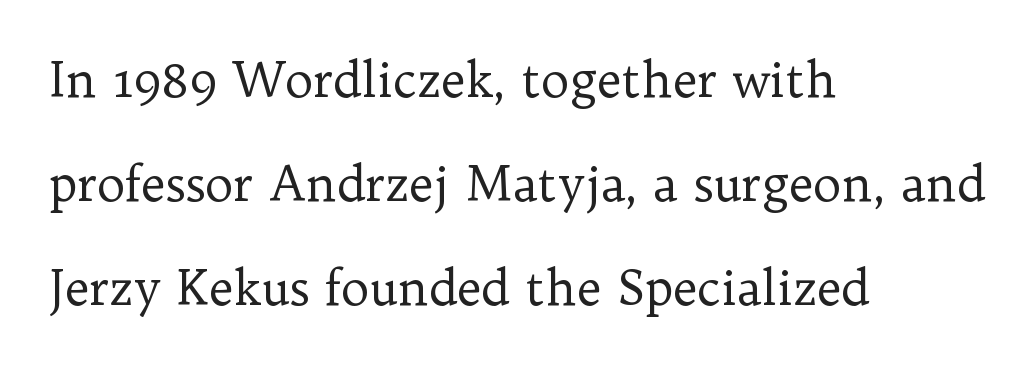
The face used here is proportionally spaced, like ordinary book or web type. The rendering uses a large line-height, opening up the rows. Only glyphs here, with clear space below each row. Is the type heavy? It reads as light-to-regular instead. To sum up the face: it has serifs.
